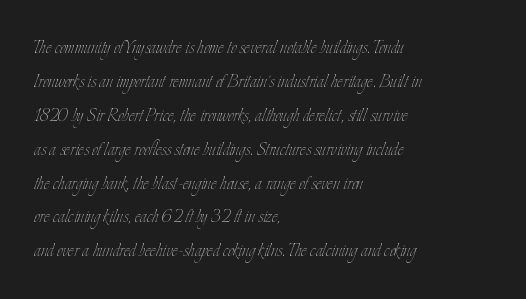
{"bold": "no", "underline": "no", "align": "left", "line_spacing": "normal", "line_spacing_ratio": 1.54, "letter_spacing": "normal", "letter_spacing_em": 0.0, "glyph_px": 22}
